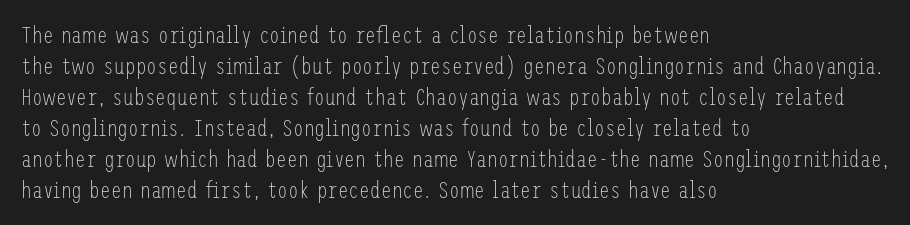
Q: Is the text bold? A: No.
Q: Is the text italic (slanted)? A: No, it is upright.
Q: Is the text underlined? A: No.
Q: How is the paragraph aligned? A: Left-aligned.
Q: Is the spacing between letters normal or unusually wide? A: Normal.
Q: Is the spacing between lines tight, normal or loose? A: Normal.
